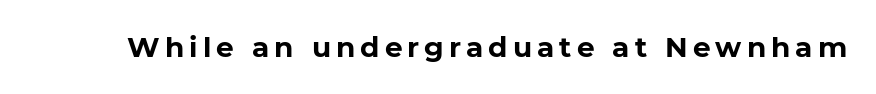
Is there any slant? The stems are plumb. The glyphs in this specimen are sans serif. The face used here is proportionally spaced, like ordinary book or web type. The typesetting leans heavy: a genuine bold. Beneath every word, the page is bare.
